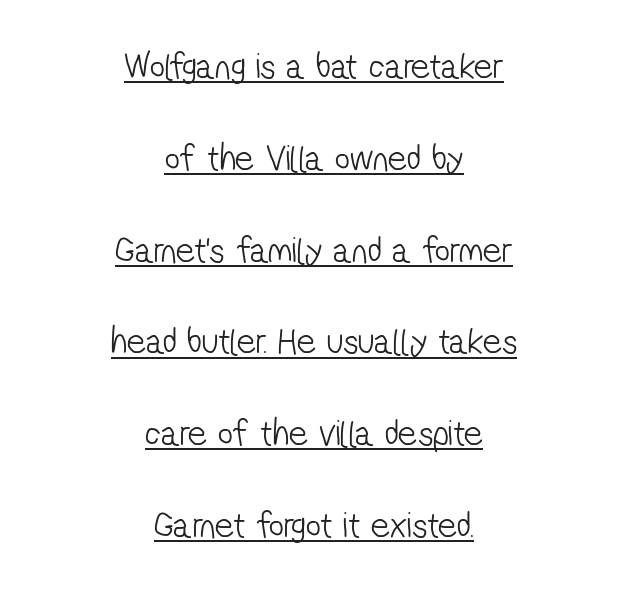
{"serif": "no", "bold": "no", "weight": "light", "width": "condensed", "stroke_contrast": "low", "x_height": "medium", "monospaced": "no", "underline": "yes", "align": "center", "line_spacing": "loose", "line_spacing_ratio": 2.48, "letter_spacing": "normal", "letter_spacing_em": 0.0, "glyph_px": 37}
